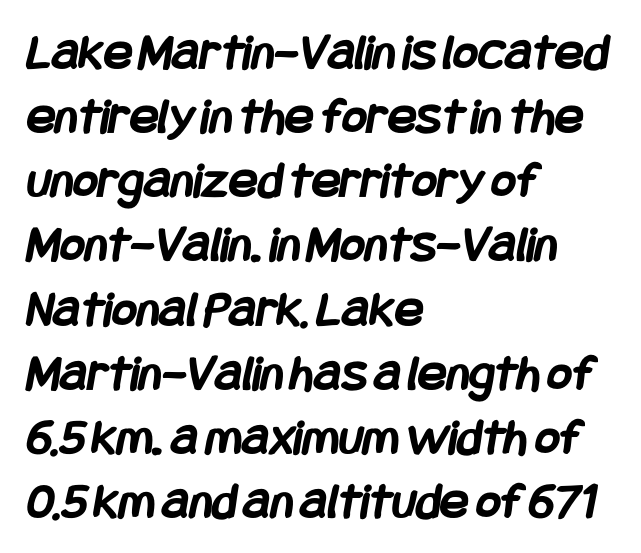
The space directly below the letters is spotless. Notice how thick the strokes are: this is what a full bold looks like. Observe the ordinary spacing: letters are neighbours, not strangers. This is sans-serif lettering, the kind often seen on screens and signage. The paragraph shown leans on its left margin.
